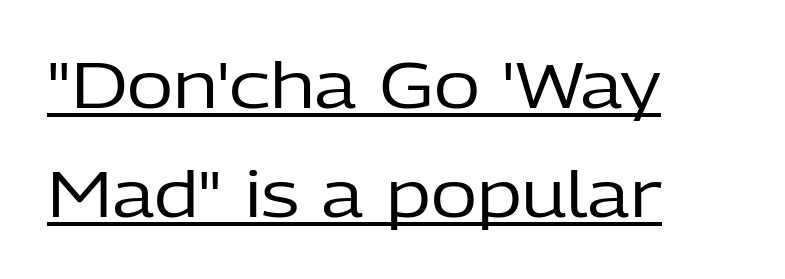
{"serif": "no", "italic": "no", "bold": "no", "weight": "regular", "width": "normal", "stroke_contrast": "low", "x_height": "medium", "monospaced": "no", "underline": "yes", "align": "left", "line_spacing_ratio": 1.73, "letter_spacing": "normal", "letter_spacing_em": 0.0, "glyph_px": 63}
